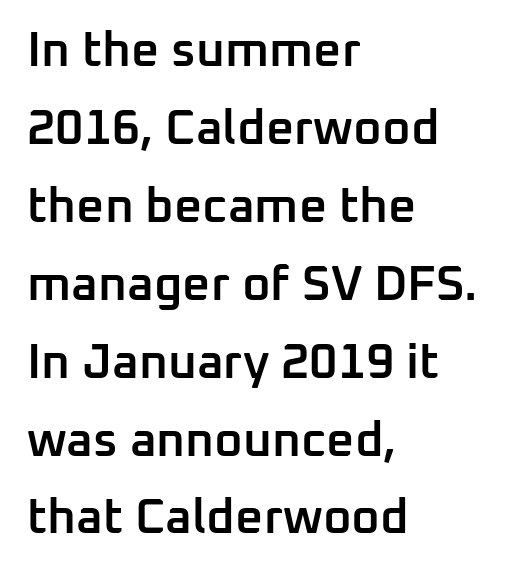
Here the designer chose a conventional face with non-uniform glyph widths. Each new line begins a customary step beneath the previous one. Serifs: no, the terminals of the letterforms are clean. The sample has been set in demibold, a notch under bold. Each word holds together tightly as a unit, with standard inter-letter gaps.
